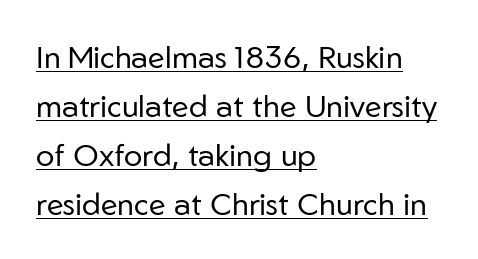
Q: Is the text bold? A: No.
Q: Is the text italic (slanted)? A: No, it is upright.
Q: Is the typeface a serif or a sans-serif typeface? A: Sans-serif.
Q: Is the text underlined? A: Yes.
Q: How is the paragraph aligned? A: Left-aligned.
Q: Is the spacing between letters normal or unusually wide? A: Normal.
Q: Is the spacing between lines tight, normal or loose? A: Normal.
Q: Width (condensed, normal, or wide)? A: Normal.
Q: Stroke contrast? A: Low.
Q: x-height? A: Medium.
Q: Monospaced? A: No.
